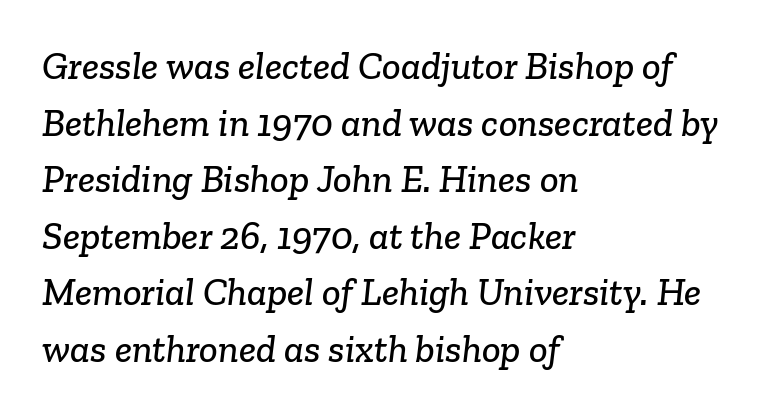
Q: Is the typeface a serif or a sans-serif typeface? A: Serif.
Q: Is the text underlined? A: No.
Q: How is the paragraph aligned? A: Left-aligned.
Q: Is the spacing between letters normal or unusually wide? A: Normal.
Q: Is the spacing between lines tight, normal or loose? A: Normal.
Q: Width (condensed, normal, or wide)? A: Normal.
Q: Stroke contrast? A: Low.
Q: x-height? A: Medium.
Q: Monospaced? A: No.
